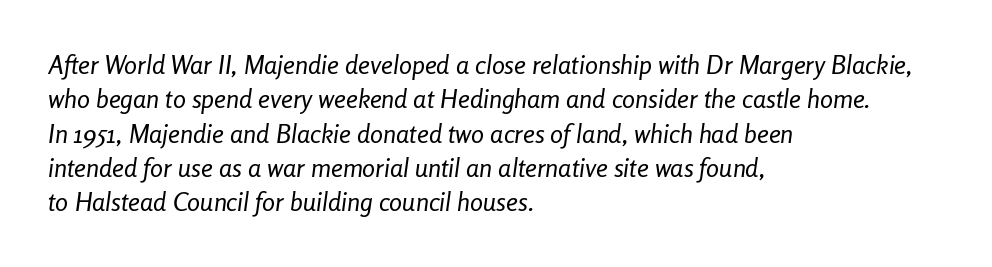
{"italic": "yes", "lean": "right", "slant_degrees": 8, "bold": "no", "underline": "no", "align": "left", "line_spacing": "normal", "line_spacing_ratio": 1.32, "letter_spacing": "normal", "letter_spacing_em": 0.0, "glyph_px": 26}
